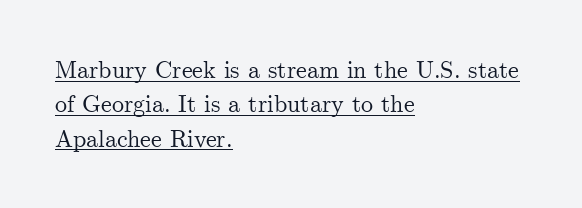
Q: Is the text italic (slanted)? A: No, it is upright.
Q: Is the text underlined? A: Yes.
Q: How is the paragraph aligned? A: Left-aligned.
Q: Is the spacing between letters normal or unusually wide? A: Normal.
Q: Is the spacing between lines tight, normal or loose? A: Normal.
